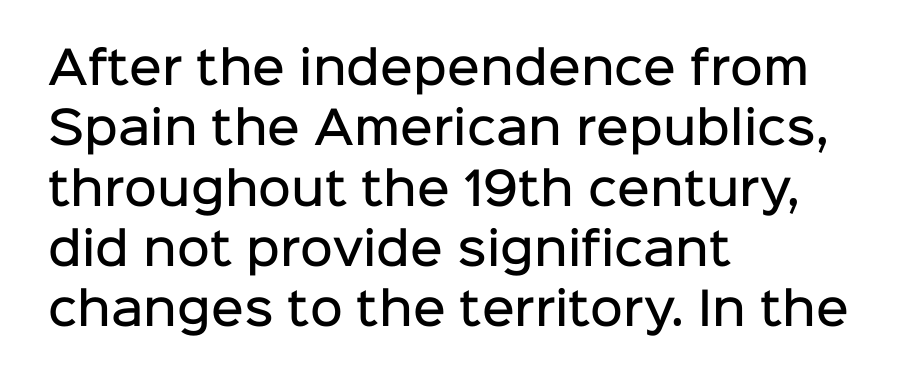
Students, this is semibold: more ink than regular, less than bold. Here the designer chose a conventional face with non-uniform glyph widths. What stands out about the letter spacing? Nothing — it is the standard amount. A typesetter would mark this as roman, not italic. The passage is arranged the way most books set body copy — flush left. What's the leading like? Ordinary, nothing unusual.
